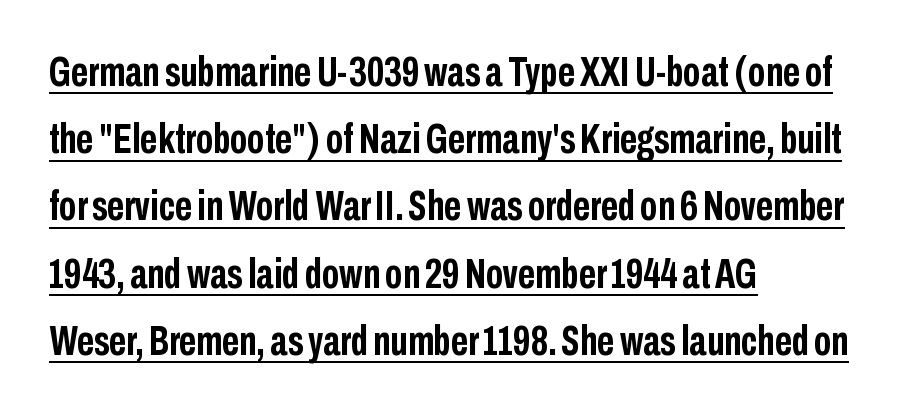
Q: Is the text bold? A: Yes.
Q: Is the text italic (slanted)? A: No, it is upright.
Q: Is the typeface a serif or a sans-serif typeface? A: Sans-serif.
Q: Is the text underlined? A: Yes.
Q: How is the paragraph aligned? A: Left-aligned.
Q: Is the spacing between letters normal or unusually wide? A: Normal.
Q: Is the spacing between lines tight, normal or loose? A: Normal.
Q: Width (condensed, normal, or wide)? A: Condensed.
Q: Stroke contrast? A: Low.
Q: x-height? A: Medium.
Q: Monospaced? A: No.
